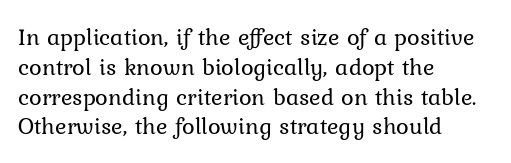
{"italic": "no", "bold": "no", "underline": "no", "align": "left", "line_spacing_ratio": 1.24, "letter_spacing": "normal", "letter_spacing_em": 0.0, "glyph_px": 24}
